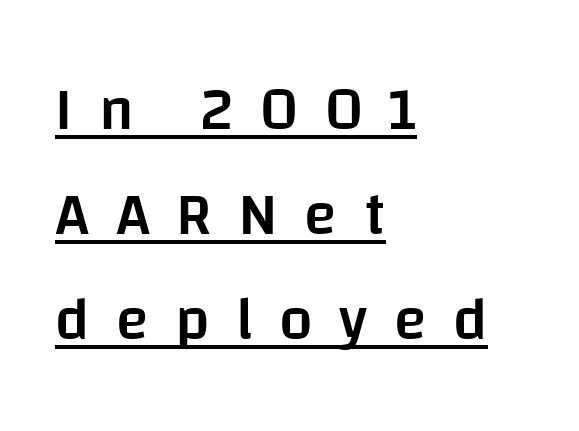
The image shows 60 px semibold sans-serif type, upright; set left-aligned, line spacing 1.75x, unusually wide letter spacing (+0.44 em), underlined; low stroke contrast and a large x-height.
